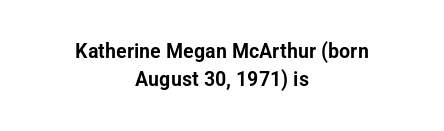
{"italic": "no", "underline": "no", "align": "center", "line_spacing": "normal", "line_spacing_ratio": 1.35, "letter_spacing": "normal", "letter_spacing_em": 0.0, "glyph_px": 21}
